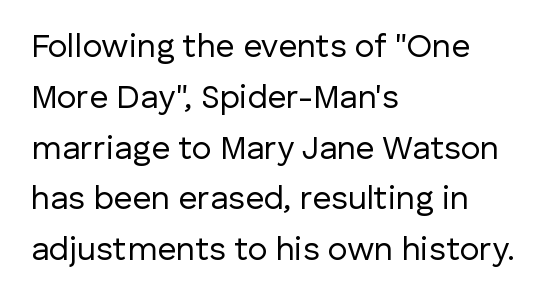
The image shows 33 px regular-weight sans-serif type, upright; set left-aligned, normal line spacing (1.54x), normal letter spacing, not underlined; low stroke contrast and a medium x-height.
